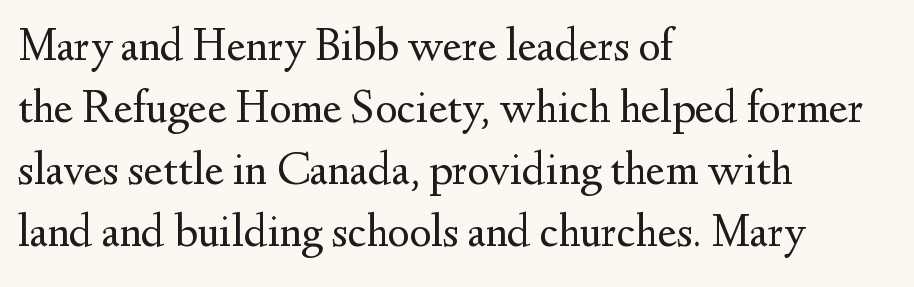
You can tell from the footed stems that serif type was used. This block has exactly the height ordinary leading produces. Horizontally, the lines are justified to the leading edge only. The face used here is proportionally spaced, like ordinary book or web type. Honestly, the letter spacing is just normal — you wouldn't notice it.
